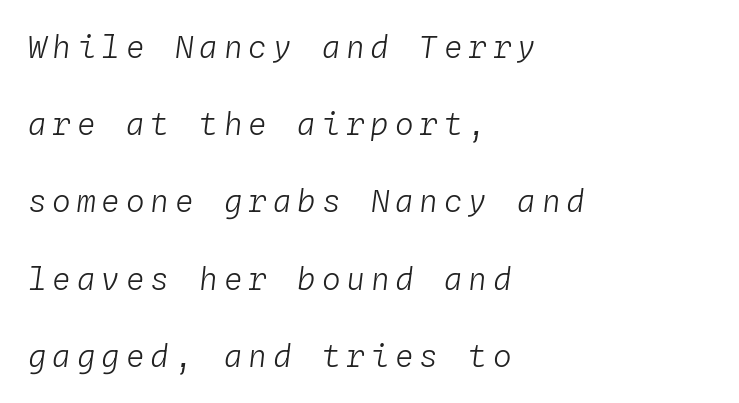
The image shows 31 px light type, italic (leaning right), monospaced; set left-aligned, loose line spacing (2.49x), not underlined; low stroke contrast and a medium x-height.
